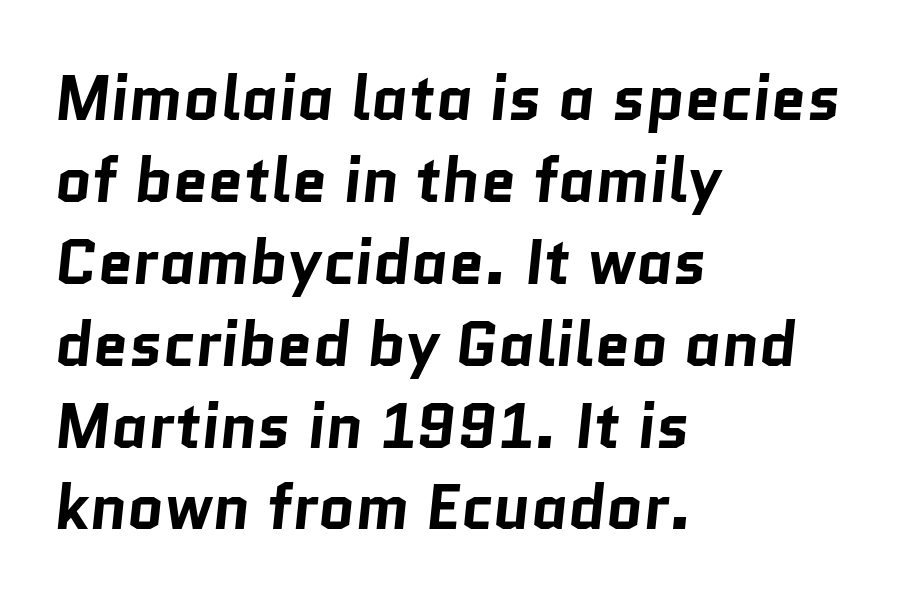
The image shows 63 px bold sans-serif type; set left-aligned, normal line spacing (1.3x), normal letter spacing, not underlined; low stroke contrast and a medium x-height.
